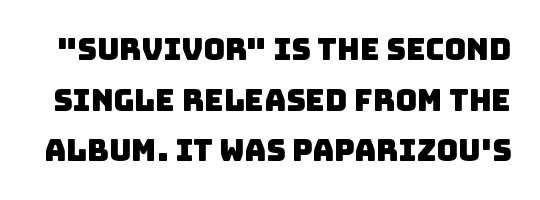
The image shows 30 px sans-serif type; set normal line spacing (1.69x), normal letter spacing, not underlined; low stroke contrast and a large x-height.
